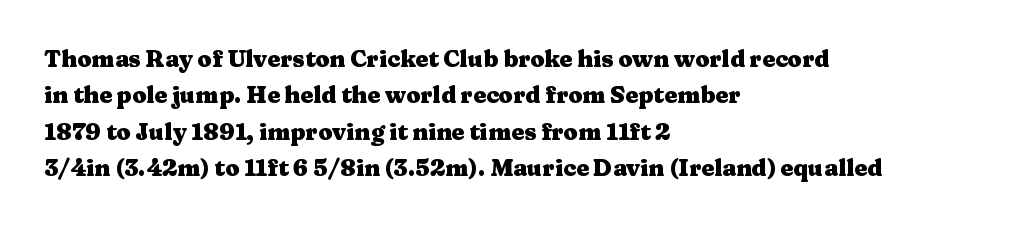
Q: Is the text bold? A: Yes.
Q: Is the text italic (slanted)? A: No, it is upright.
Q: Is the text underlined? A: No.
Q: How is the paragraph aligned? A: Left-aligned.
Q: Is the spacing between letters normal or unusually wide? A: Normal.
Q: Is the spacing between lines tight, normal or loose? A: Normal.
